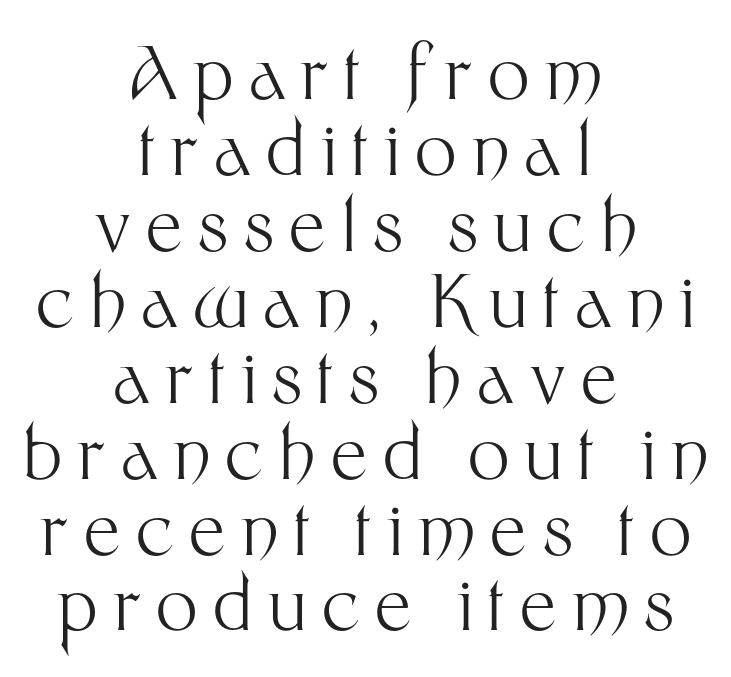
The image shows 73 px light sans-serif type, upright; set centered, tight line spacing (1.04x), unusually wide letter spacing (+0.21 em), not underlined; medium stroke contrast and a medium x-height.
